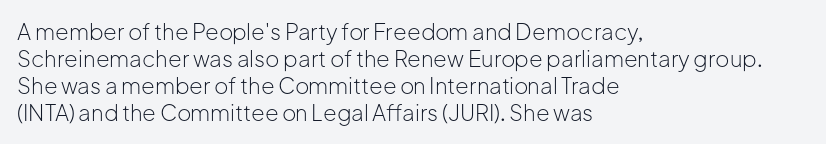
Beneath every word, the page is bare. The lettering holds an erect, upright posture throughout. Caption: face not bold, strokes unweighted. The gaps between neighbouring characters are ordinary and unremarkable.
